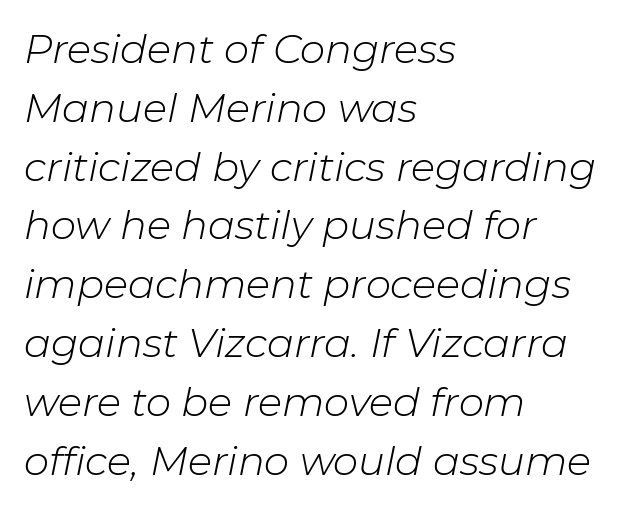
Honestly, the letter spacing is just normal — you wouldn't notice it. Caption: multi-line text, flush left, ragged right. Observe the lean: these are italic letterforms. Varying glyph widths throughout — classic text-font behaviour.
